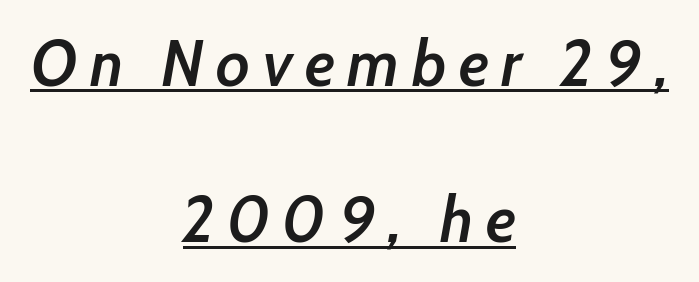
Alignment: centered. A rule runs beneath these lines of type. Proportional: the letters do not fall into vertical columns. Honestly, the rows look like they've been pulled way apart. Tall strokes in this sample are angled rather than plumb.
